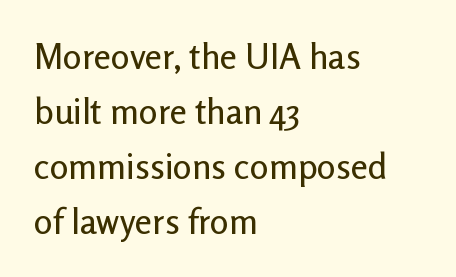
The image shows 35 px sans-serif type, upright; set left-aligned, normal line spacing (1.57x), normal letter spacing, not underlined; low stroke contrast and a medium x-height.
